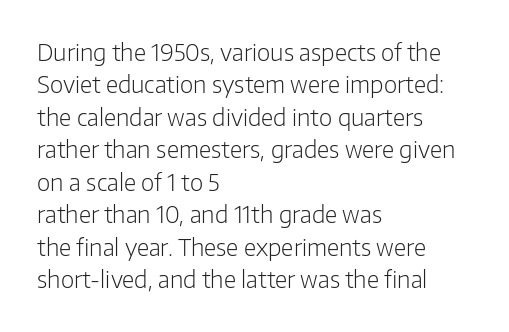
Q: Is the text bold? A: No.
Q: Is the text italic (slanted)? A: No, it is upright.
Q: Is the text underlined? A: No.
Q: How is the paragraph aligned? A: Left-aligned.
Q: Is the spacing between letters normal or unusually wide? A: Normal.
Q: Is the spacing between lines tight, normal or loose? A: Normal.
